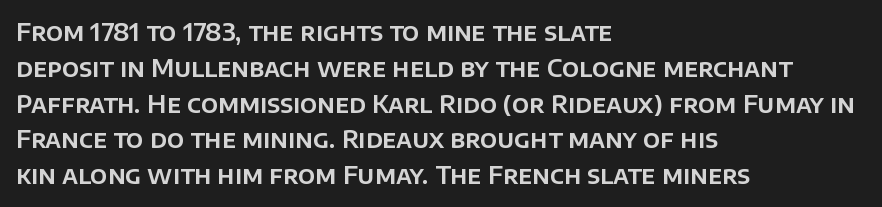
Q: Is the text italic (slanted)? A: No, it is upright.
Q: Is the text underlined? A: No.
Q: How is the paragraph aligned? A: Left-aligned.
Q: Is the spacing between letters normal or unusually wide? A: Normal.
Q: Is the spacing between lines tight, normal or loose? A: Normal.
